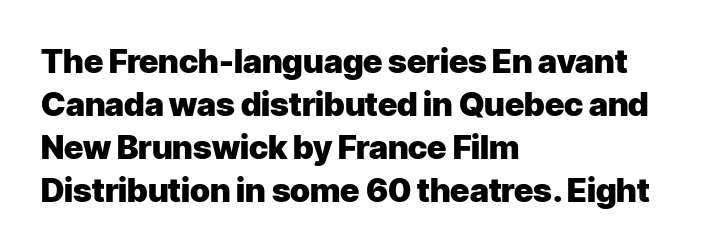
The rendering shows plain stroke endings on the letterforms — a sans-serif design. Horizontal alignment here is leftward, the default for most running prose. In terms of posture, this sample is upright. Successive baselines arrive at the customary interval. The letters advance in unequal steps, a hallmark of proportional type.
